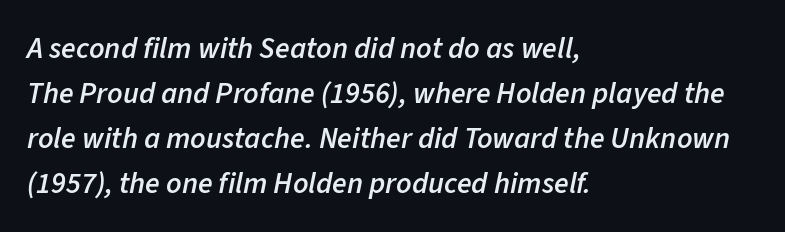
Just letters on the line, the space beneath them empty. Standard letterfit; no display-style spreading of the glyphs. Weight: semibold (demi). The rendering uses natural spacing where letterforms have individual widths. Left-aligned paragraph, ragged on the right.
